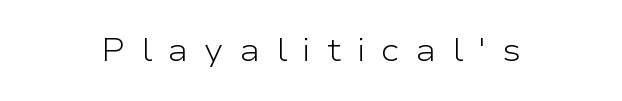
Q: Is the text bold? A: No.
Q: Is the text italic (slanted)? A: No, it is upright.
Q: Is the typeface a serif or a sans-serif typeface? A: Sans-serif.
Q: Is the text underlined? A: No.
Q: How is the paragraph aligned? A: Centered.
Q: Is the spacing between letters normal or unusually wide? A: Unusually wide.
Q: Width (condensed, normal, or wide)? A: Wide.
Q: Stroke contrast? A: Low.
Q: x-height? A: Medium.
Q: Monospaced? A: No.
